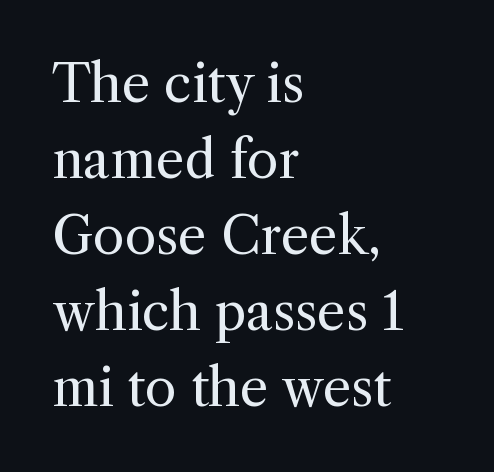
The image shows 51 px regular-weight serif type, upright; set left-aligned, normal line spacing (1.49x), normal letter spacing, not underlined; a medium x-height.
